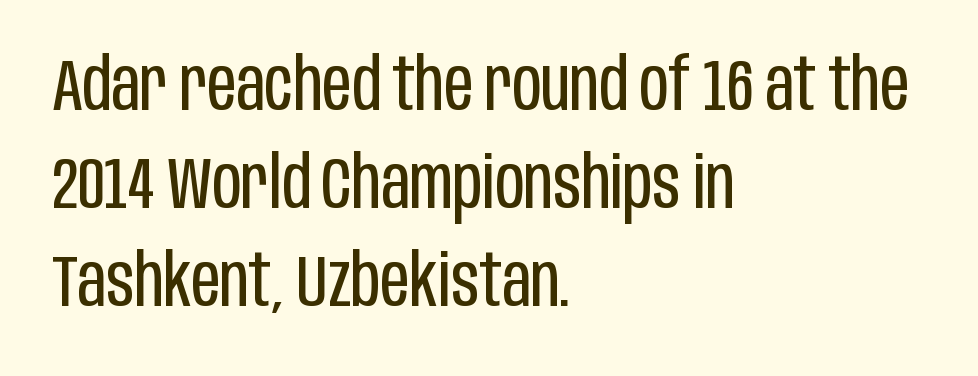
The image shows 72 px regular-weight, condensed sans-serif type, upright; set left-aligned, normal line spacing (1.36x), normal letter spacing, not underlined; low stroke contrast and a large x-height.
